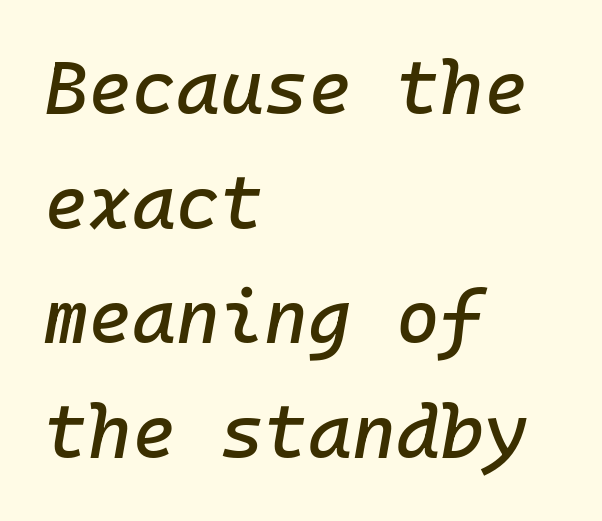
{"italic": "yes", "lean": "right", "slant_degrees": 10, "width": "normal", "stroke_contrast": "low", "x_height": "medium", "underline": "no", "align": "left", "line_spacing": "normal", "line_spacing_ratio": 1.53, "letter_spacing": "normal", "letter_spacing_em": 0.0, "glyph_px": 75}
